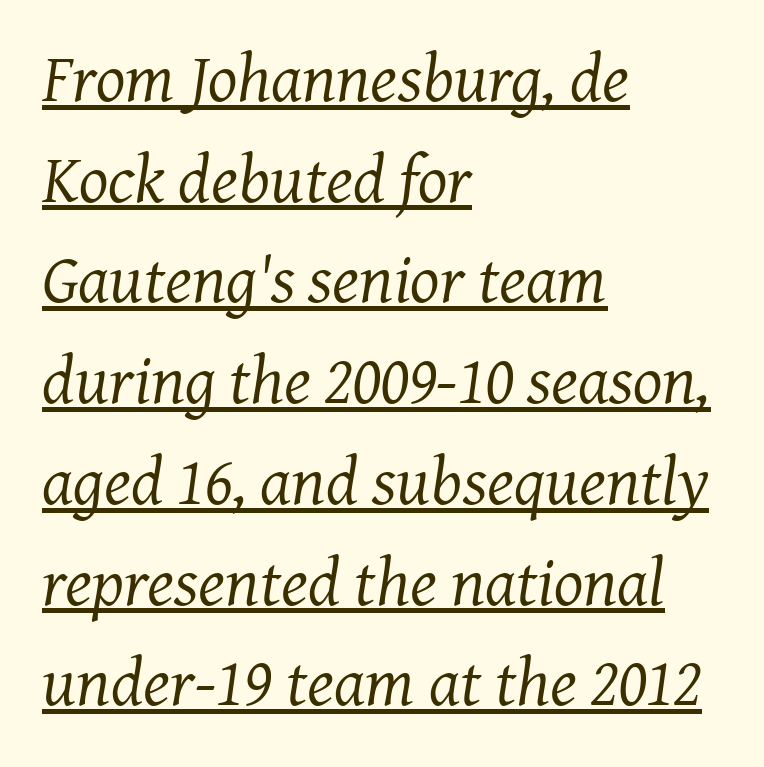
The image shows 69 px regular-weight serif type, italic (leaning right); set left-aligned, normal line spacing (1.46x), normal letter spacing, underlined; medium stroke contrast and a medium x-height.
